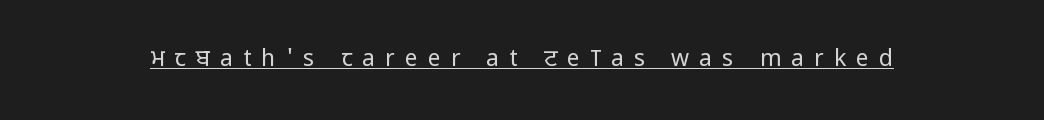
Q: Is the text bold? A: No.
Q: Is the text italic (slanted)? A: No, it is upright.
Q: Is the text underlined? A: Yes.
Q: Is the spacing between letters normal or unusually wide? A: Unusually wide.
